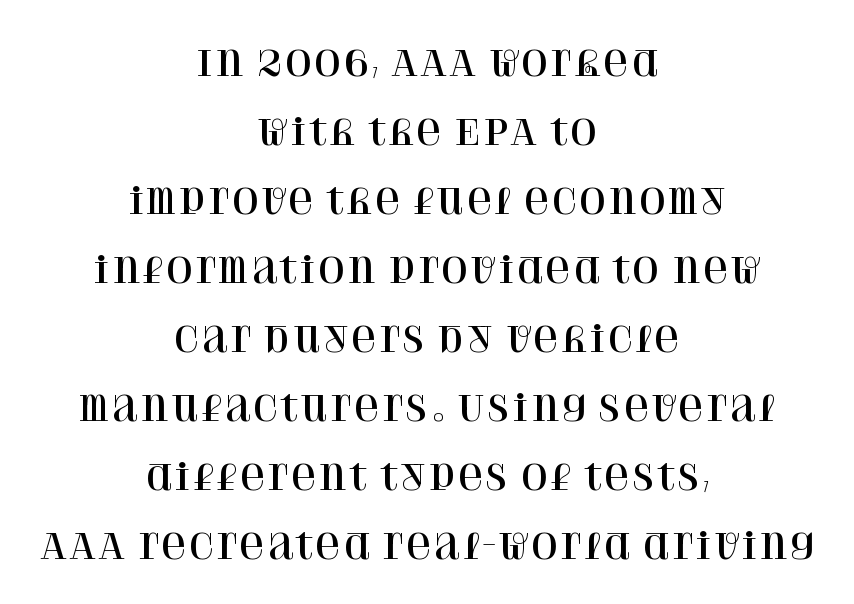
The image shows 35 px serif type, upright; set centered, loose line spacing (1.97x), normal letter spacing, not underlined; high stroke contrast and a large x-height.
